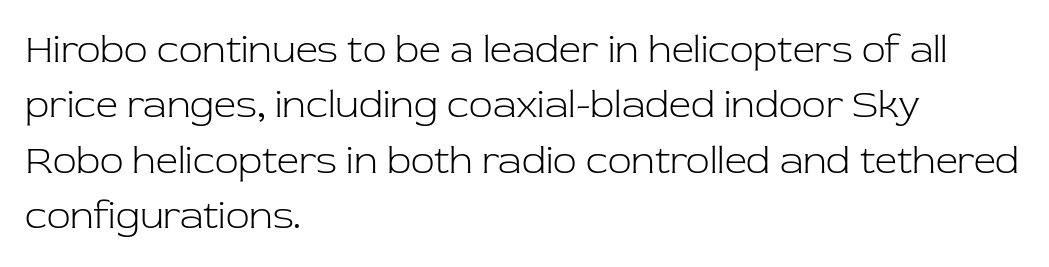
The image shows 39 px light serif type, upright; set left-aligned, normal line spacing (1.42x), normal letter spacing, not underlined; low stroke contrast and a medium x-height.
